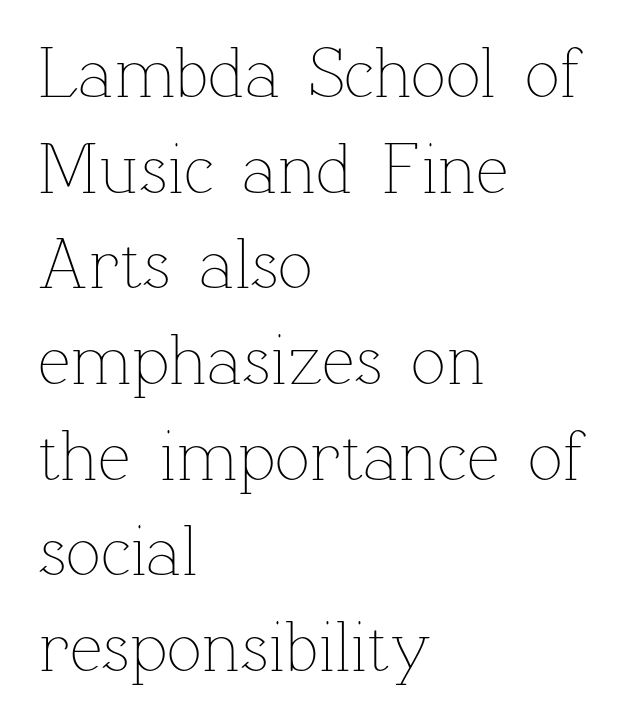
Q: Is the text bold? A: No.
Q: Is the text italic (slanted)? A: No, it is upright.
Q: Is the text underlined? A: No.
Q: How is the paragraph aligned? A: Left-aligned.
Q: Is the spacing between letters normal or unusually wide? A: Normal.
Q: Is the spacing between lines tight, normal or loose? A: Normal.
Q: Width (condensed, normal, or wide)? A: Normal.
Q: Stroke contrast? A: Low.
Q: x-height? A: Medium.
Q: Monospaced? A: No.
